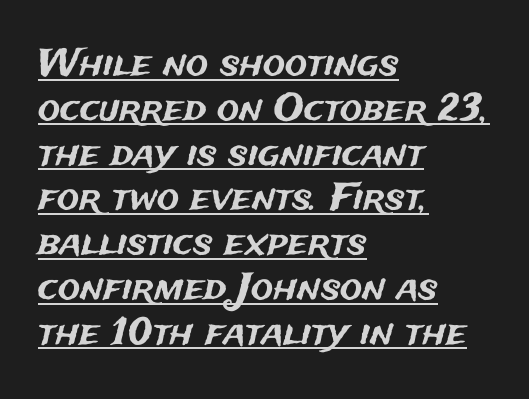
The image shows 37 px sans-serif type; set left-aligned, line spacing 1.21x, normal letter spacing, underlined; medium stroke contrast and a medium x-height.
